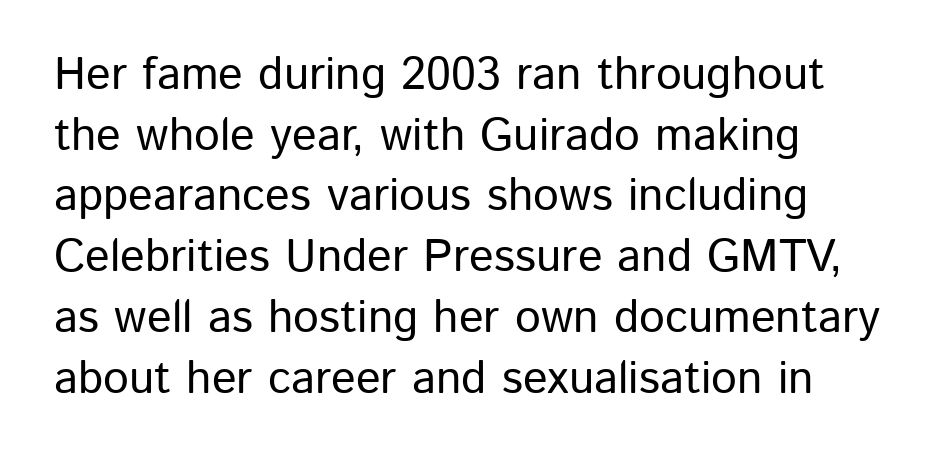
{"serif": "no", "italic": "no", "width": "normal", "stroke_contrast": "low", "x_height": "medium", "monospaced": "no", "underline": "no", "align": "left", "line_spacing": "normal", "line_spacing_ratio": 1.32, "letter_spacing": "normal", "letter_spacing_em": 0.0, "glyph_px": 46}
